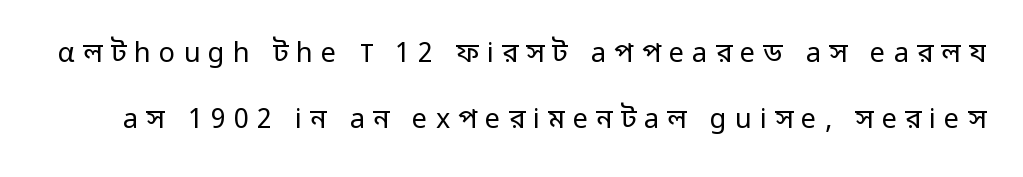
Q: Is the text bold? A: No.
Q: Is the text italic (slanted)? A: No, it is upright.
Q: Is the text underlined? A: No.
Q: Is the spacing between letters normal or unusually wide? A: Unusually wide.
Q: Is the spacing between lines tight, normal or loose? A: Loose.
